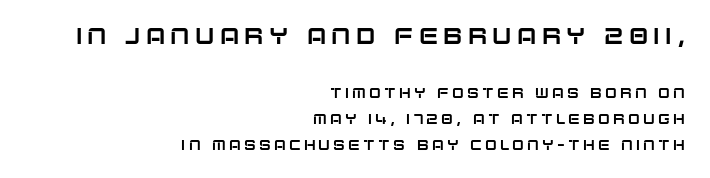
Each row of text sits above clean, open space. Quick note: not italic, upright. Alignment: flush right. Bigger letters appear in the top chunk; the bottom chunk is reduced. Caption: expanded tracking, letters set apart.
